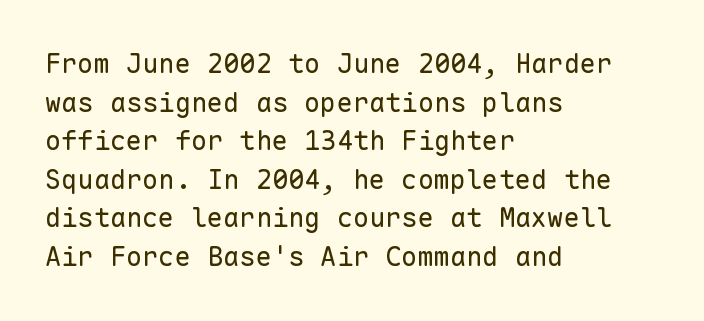
{"italic": "no", "bold": "no", "underline": "no", "align": "left", "line_spacing": "normal", "line_spacing_ratio": 1.43, "letter_spacing": "normal", "letter_spacing_em": 0.0, "glyph_px": 27}
